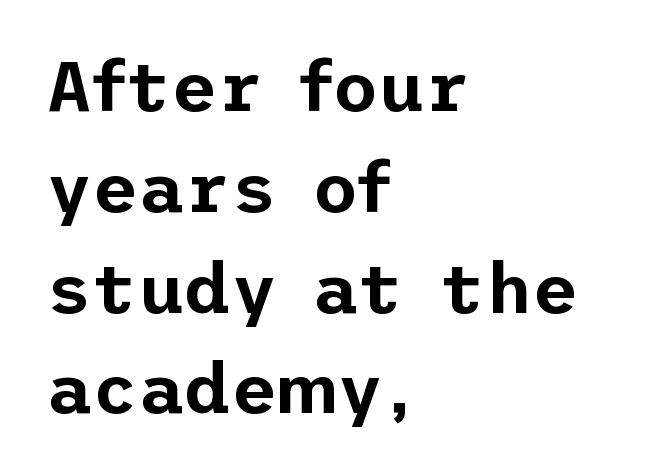
Q: Is the text italic (slanted)? A: No, it is upright.
Q: Is the typeface a serif or a sans-serif typeface? A: Sans-serif.
Q: Is the text underlined? A: No.
Q: How is the paragraph aligned? A: Left-aligned.
Q: Is the spacing between letters normal or unusually wide? A: Normal.
Q: Is the spacing between lines tight, normal or loose? A: Normal.
Q: Width (condensed, normal, or wide)? A: Normal.
Q: Stroke contrast? A: Low.
Q: x-height? A: Medium.
